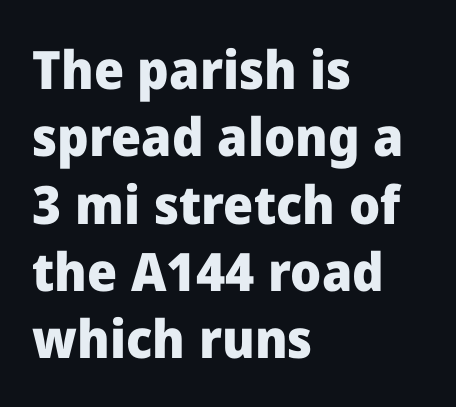
Q: Is the text bold? A: Yes.
Q: Is the text italic (slanted)? A: No, it is upright.
Q: Is the typeface a serif or a sans-serif typeface? A: Sans-serif.
Q: Is the text underlined? A: No.
Q: How is the paragraph aligned? A: Left-aligned.
Q: Is the spacing between letters normal or unusually wide? A: Normal.
Q: Is the spacing between lines tight, normal or loose? A: Normal.
Q: Width (condensed, normal, or wide)? A: Normal.
Q: Stroke contrast? A: Low.
Q: x-height? A: Medium.
Q: Monospaced? A: No.
